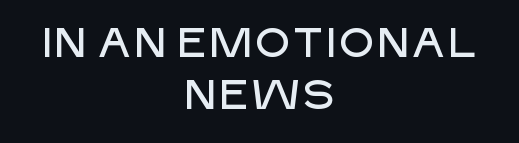
The image shows 41 px sans-serif type, upright; set centered, normal line spacing (1.28x), normal letter spacing, not underlined; low stroke contrast and a large x-height.
